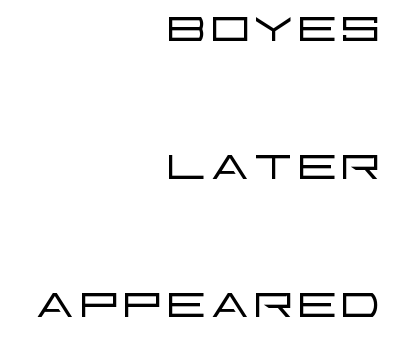
No heavy texture on the line: the type isn't bold. The designer dialed line spacing up above the default. The setting favours the right margin, as signatures and pull-quotes sometimes do. Proportional: the letters do not fall into vertical columns.
